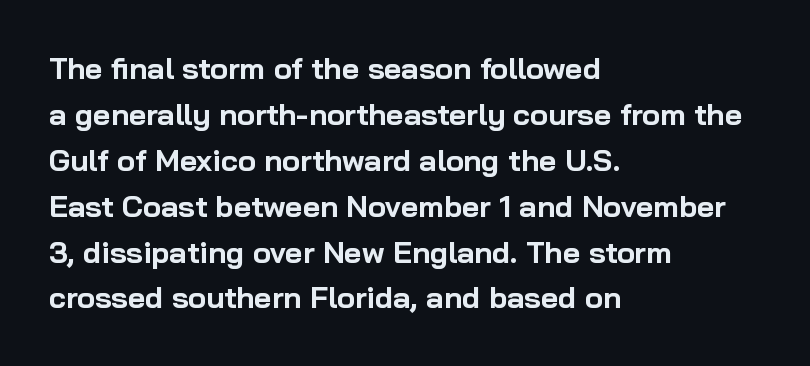
Q: Is the text bold? A: Yes.
Q: Is the text italic (slanted)? A: No, it is upright.
Q: Is the typeface a serif or a sans-serif typeface? A: Sans-serif.
Q: Is the text underlined? A: No.
Q: How is the paragraph aligned? A: Left-aligned.
Q: Is the spacing between letters normal or unusually wide? A: Normal.
Q: Is the spacing between lines tight, normal or loose? A: Normal.
Q: Width (condensed, normal, or wide)? A: Normal.
Q: Stroke contrast? A: Low.
Q: x-height? A: Medium.
Q: Monospaced? A: No.
